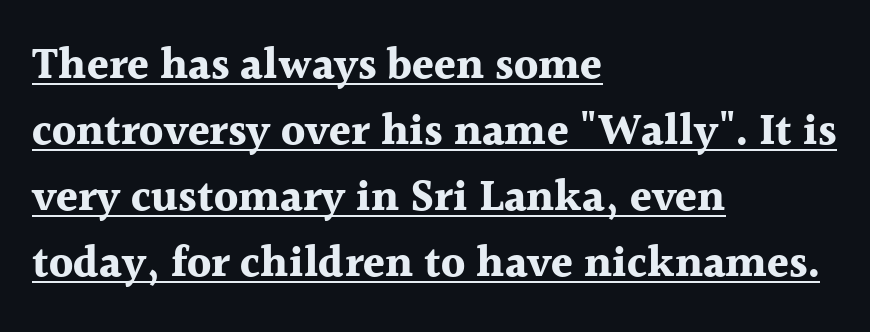
The specimen reads as upright at a glance. The text block is weighted toward the left margin, trailing off unevenly rightward. The face used here appears with an underline applied. The face used here is proportionally spaced, like ordinary book or web type. Small tapered or slab feet sit at the stroke ends, so this counts as serif.
